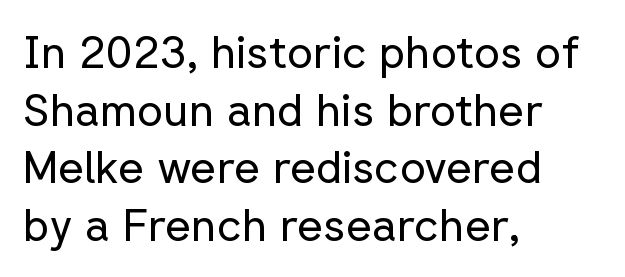
Tall strokes in this sample are plumb rather than angled. The letterforms sit shoulder to shoulder at normal distance. The passage shown is not bold in any degree. This sample has the flowing, uneven cadence of proportional lettering.
